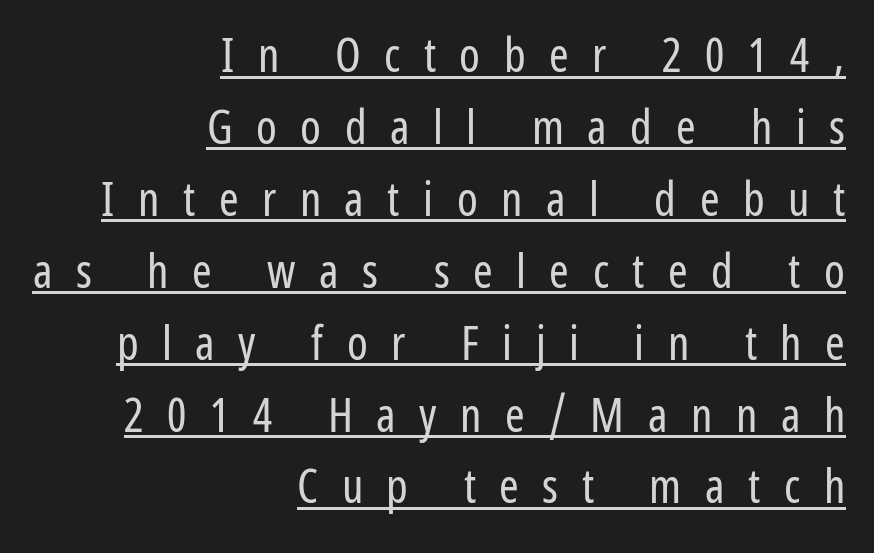
The image shows 47 px regular-weight, condensed sans-serif type, upright; set right-aligned, normal line spacing (1.53x), unusually wide letter spacing (+0.5 em), underlined; low stroke contrast and a medium x-height.
